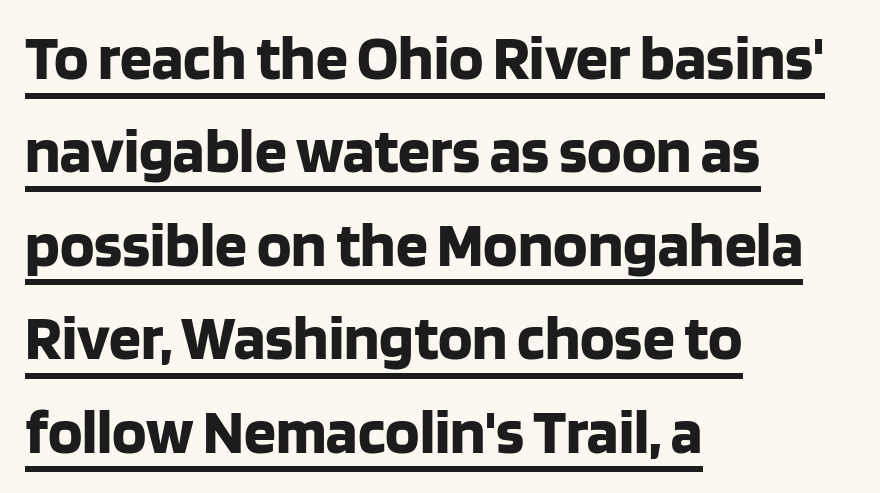
The passage shown stacks its lines at a standard gap. The horizontal fit of the characters is conventional and even. Check the space under the baseline: a stroke is drawn there. The letters stand straight up with perfectly vertical stems. Students, this is bold: see how much ink each stroke carries.
